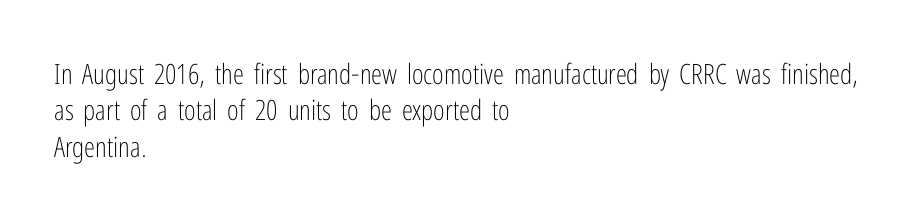
The face used here is proportionally spaced, like ordinary book or web type. Decoration check: the copy has no underline. The vertical gap from one line to the next is medium. Compared with a centered layout, this one pins lines to the left instead. The font's upright variant was chosen for this text.
